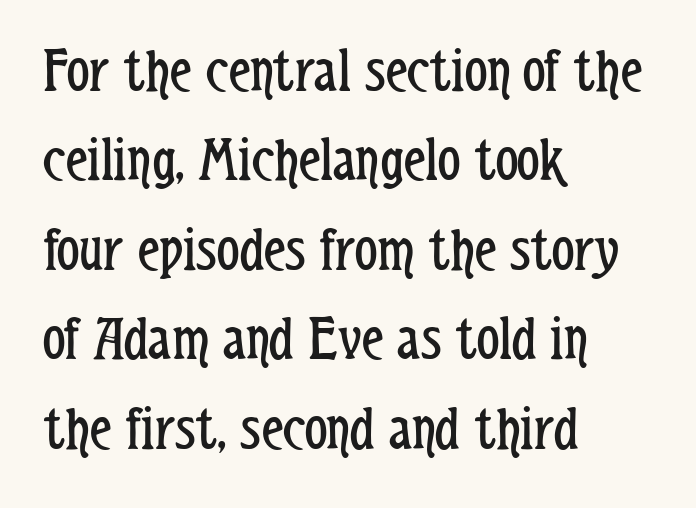
The characters display no serif detailing; their extremities are plain. Is this a fixed-width face? No — the glyphs have proportional, varying widths. Style check: upright. Leftover space on each line is placed entirely after the last word.
